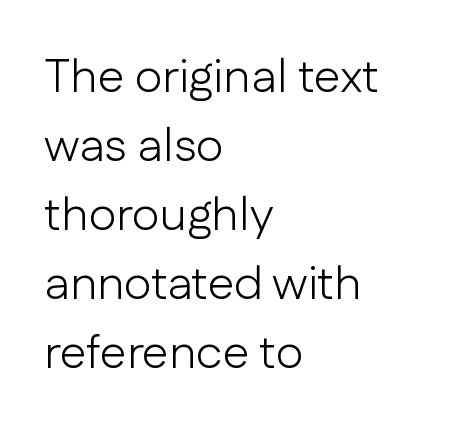
The image shows 48 px light sans-serif type, upright; set left-aligned, normal line spacing (1.44x), normal letter spacing, not underlined; low stroke contrast and a medium x-height.
